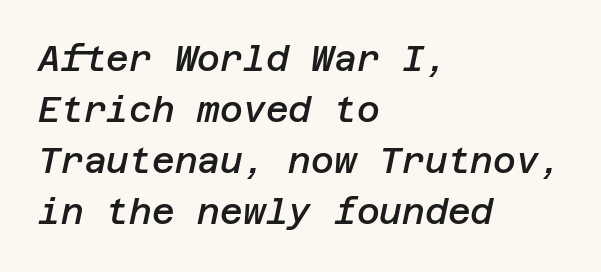
Visually the block forms a straight wall on the left and a jagged coastline on the right. The strokes are fattened partway — semibold, not bold. The lettering tilts uniformly, giving the passage an italic look. These lines sit exactly where default settings would place them. Default kerning and tracking; the words read as compact shapes.
